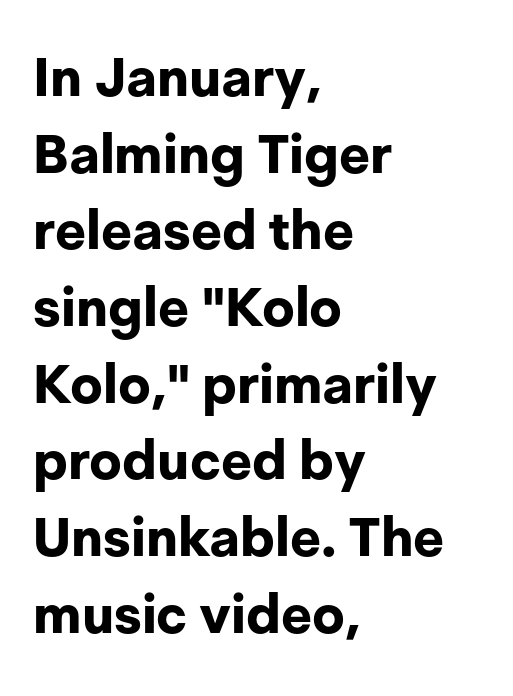
The image shows 54 px bold sans-serif type, upright; set left-aligned, normal line spacing (1.42x), normal letter spacing, not underlined; low stroke contrast and a medium x-height.
